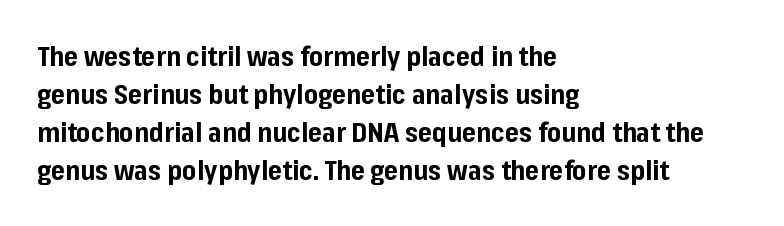
Q: Is the text bold? A: Yes.
Q: Is the text italic (slanted)? A: No, it is upright.
Q: Is the text underlined? A: No.
Q: How is the paragraph aligned? A: Left-aligned.
Q: Is the spacing between letters normal or unusually wide? A: Normal.
Q: Is the spacing between lines tight, normal or loose? A: Normal.
